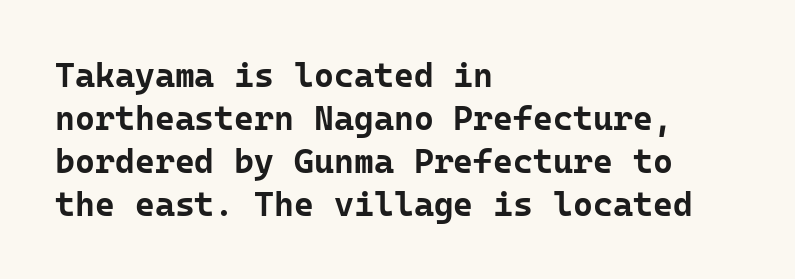
The image shows 34 px bold sans-serif type, upright, monospaced; set left-aligned, normal line spacing (1.26x), normal letter spacing, not underlined; low stroke contrast and a medium x-height.
